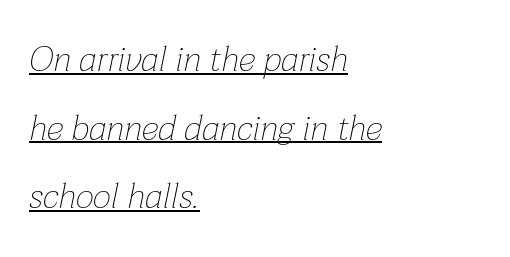
{"italic": "yes", "lean": "right", "slant_degrees": 12, "bold": "no", "weight": "thin", "width": "normal", "stroke_contrast": "low", "x_height": "medium", "monospaced": "no", "underline": "yes", "align": "left", "line_spacing": "loose", "line_spacing_ratio": 1.96, "letter_spacing": "normal", "letter_spacing_em": 0.0, "glyph_px": 35}
